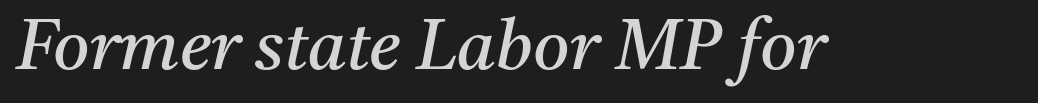
Clear beneath every line of the passage. Character widths vary here, with narrow letters taking less room than wide ones. Each letter's strokes conclude with small projecting serifs. The glyphs look as if they've been sheared to an angle.
